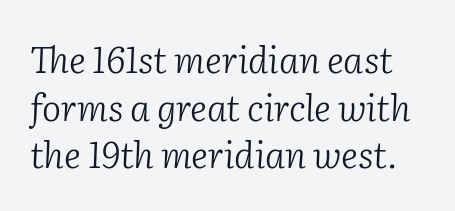
Q: Is the text bold? A: No.
Q: Is the text italic (slanted)? A: Yes, it leans right by about 2 degrees.
Q: Is the typeface a serif or a sans-serif typeface? A: Serif.
Q: Is the text underlined? A: No.
Q: Is the spacing between letters normal or unusually wide? A: Normal.
Q: Is the spacing between lines tight, normal or loose? A: Normal.
Q: Width (condensed, normal, or wide)? A: Normal.
Q: Stroke contrast? A: Low.
Q: x-height? A: Medium.
Q: Monospaced? A: No.
